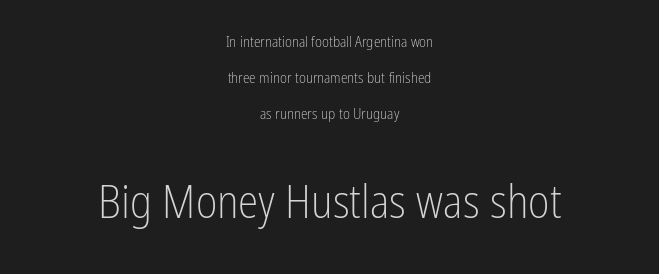
Q: Is the text bold? A: No.
Q: Is the text italic (slanted)? A: No, it is upright.
Q: Is the typeface a serif or a sans-serif typeface? A: Sans-serif.
Q: Is the text underlined? A: No.
Q: How is the paragraph aligned? A: Centered.
Q: Is the spacing between letters normal or unusually wide? A: Normal.
Q: Is the spacing between lines tight, normal or loose? A: Loose.
Q: Which block of text is set in a larger size, the first (top) or the second (bottom)? A: The second (bottom) one.
Q: Width (condensed, normal, or wide)? A: Condensed.
Q: Stroke contrast? A: Low.
Q: x-height? A: Medium.
Q: Monospaced? A: No.
